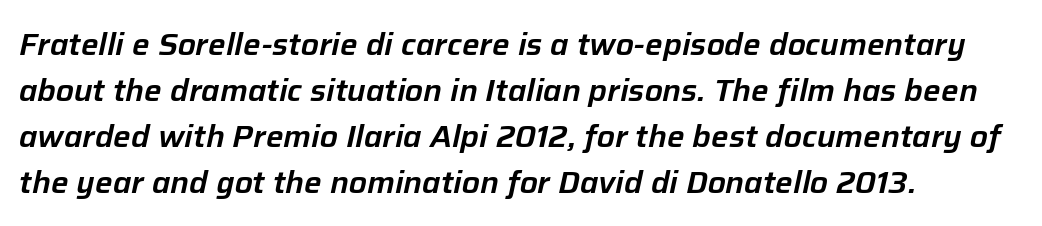
Q: Is the text italic (slanted)? A: Yes, it leans right by about 12 degrees.
Q: Is the text underlined? A: No.
Q: How is the paragraph aligned? A: Left-aligned.
Q: Is the spacing between letters normal or unusually wide? A: Normal.
Q: Is the spacing between lines tight, normal or loose? A: Normal.
Q: Width (condensed, normal, or wide)? A: Normal.
Q: Stroke contrast? A: Low.
Q: x-height? A: Medium.
Q: Monospaced? A: No.
